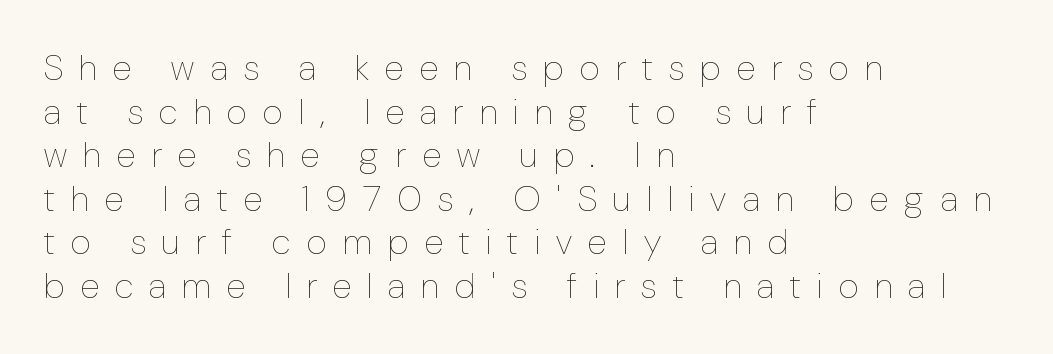
The face used here is rendered with a markedly widened letterfit. Descenders are the only things crossing below the line. Here the designer chose a conventional face with non-uniform glyph widths. Ordinary non-slanted type is in use. Alignment: flush left.
